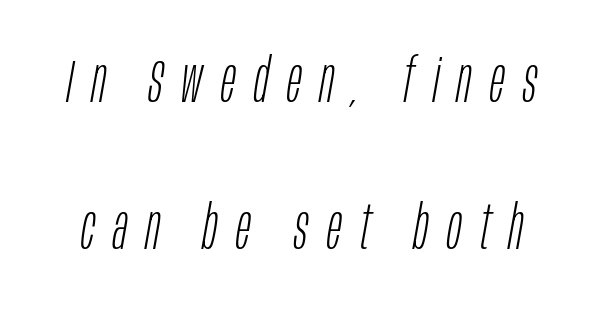
The image shows 61 px light, condensed type, italic (leaning right); set loose line spacing (2.41x), unusually wide letter spacing (+0.3 em), not underlined; low stroke contrast and a large x-height.
